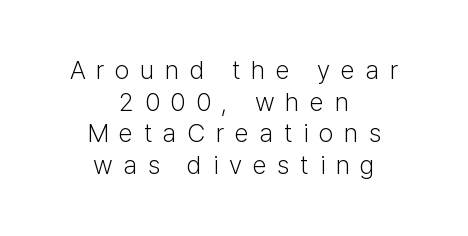
Compared with typical body copy, the letter spacing here is much looser. Ink coverage per letter is moderate at most. The typography opts for an upright posture over an oblique one. Words float on clear page, feet unadorned.
